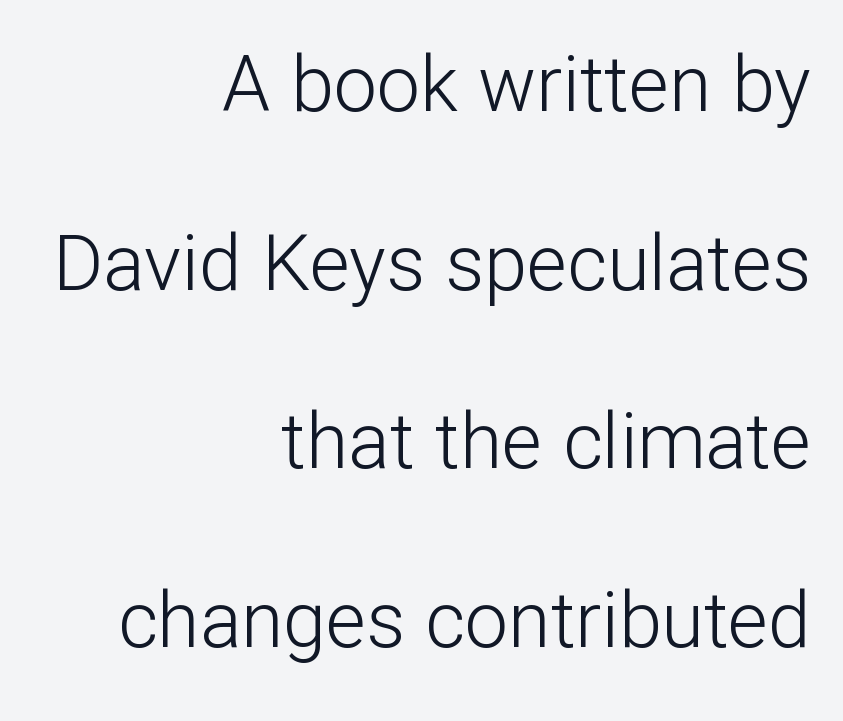
The glyphs in this specimen are sans serif. Interline gaps are noticeably wide in this sample. Compared with typical body copy, the letter spacing here is the same. The passage shown is typed in a proportional face where columns would drift. Decoration check: the copy has no underline.
